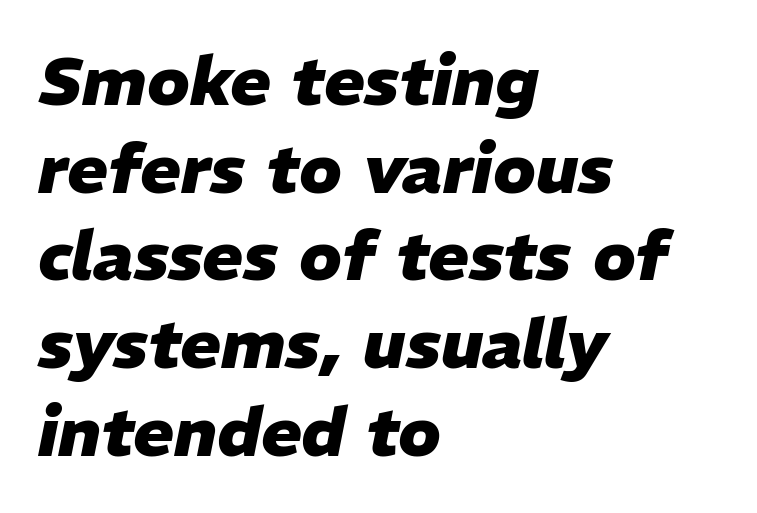
Q: Is the text bold? A: Yes.
Q: Is the text italic (slanted)? A: Yes, it leans right by about 11 degrees.
Q: Is the text underlined? A: No.
Q: How is the paragraph aligned? A: Left-aligned.
Q: Is the spacing between letters normal or unusually wide? A: Normal.
Q: Is the spacing between lines tight, normal or loose? A: Normal.
Q: Width (condensed, normal, or wide)? A: Normal.
Q: Stroke contrast? A: Low.
Q: x-height? A: Medium.
Q: Monospaced? A: No.
